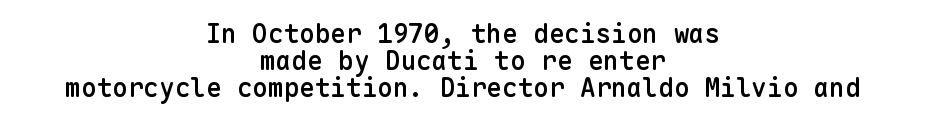
A roman cut, with each character standing at attention. Successive baselines arrive quickly, one right under another. Nothing unusual about the tracking: characters are spaced as the font intends. Is the type bold? Partly — it's a semibold, heavier than regular but not fully bold.
